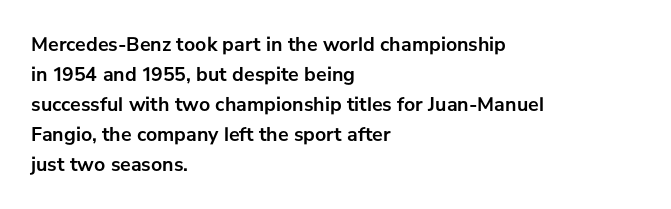
The image shows 20 px bold type, upright; set left-aligned, normal line spacing (1.5x), normal letter spacing, not underlined.
